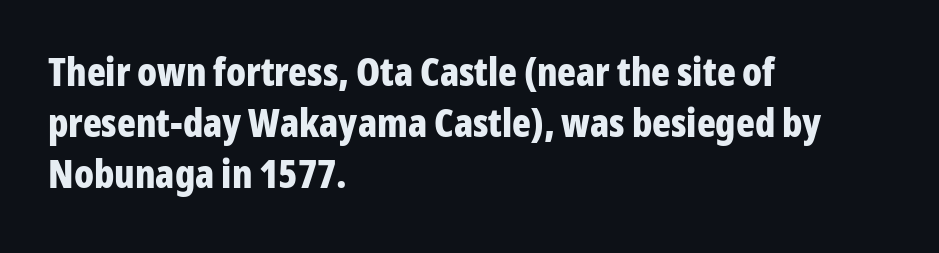
{"serif": "no", "italic": "no", "bold": "yes", "weight": "bold", "width": "condensed", "stroke_contrast": "low", "x_height": "medium", "monospaced": "no", "underline": "no", "align": "left", "line_spacing": "normal", "line_spacing_ratio": 1.31, "letter_spacing": "normal", "letter_spacing_em": 0.0, "glyph_px": 39}
